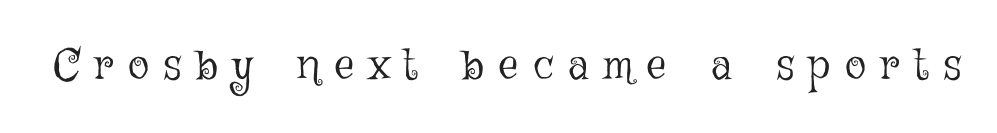
{"italic": "no", "bold": "no", "weight": "light", "width": "normal", "stroke_contrast": "low", "x_height": "medium", "monospaced": "no", "underline": "no", "letter_spacing": "wide", "letter_spacing_em": 0.33, "glyph_px": 44}
